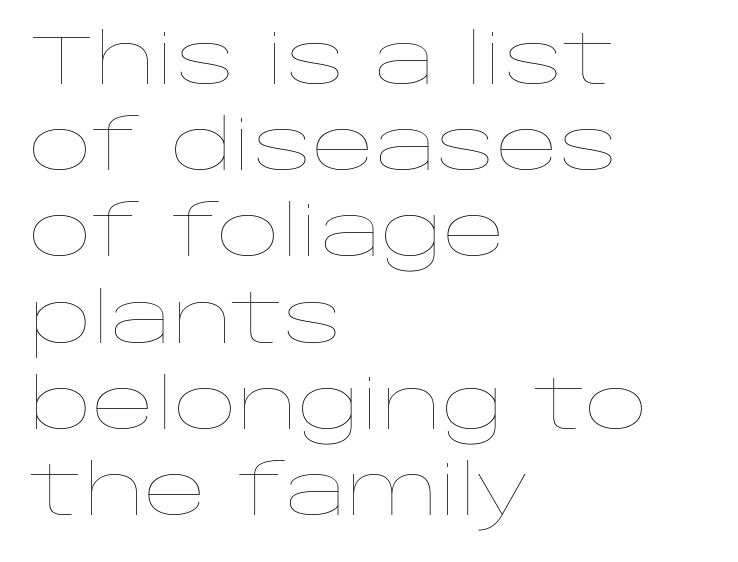
The image shows 69 px thin, wide type, upright; set left-aligned, normal line spacing (1.25x), normal letter spacing, not underlined; low stroke contrast and a large x-height.
